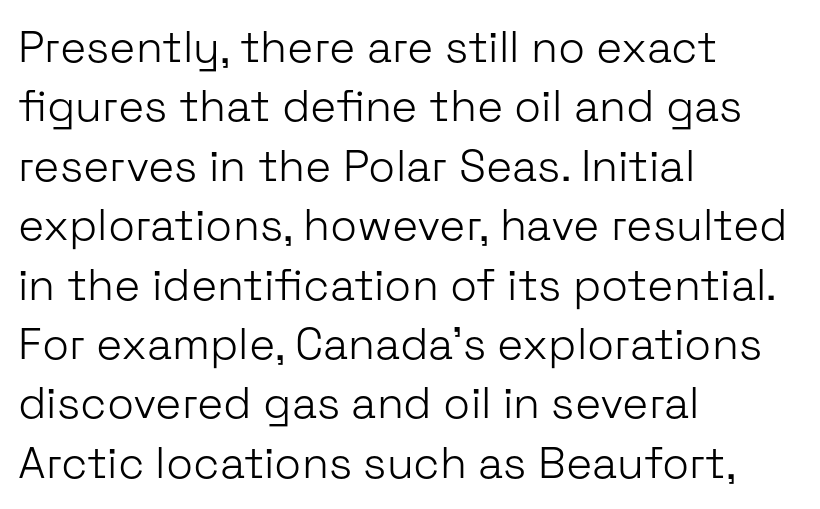
The image shows 44 px light sans-serif type, upright; set left-aligned, normal line spacing (1.35x), normal letter spacing, not underlined; low stroke contrast and a medium x-height.
